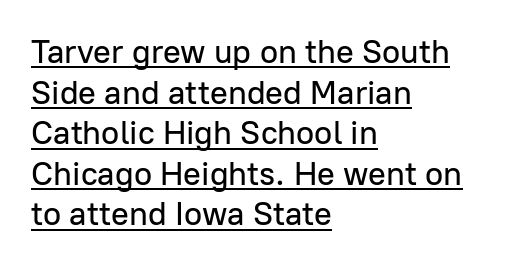
Does the type have serifs? No, each stem ends abruptly. These lines are rendered in a variable-pitch font. Honestly, the letter spacing is just normal — you wouldn't notice it. This rendering features underlined lettering. Reading down the block, your eye returns to a fixed left position each line.
